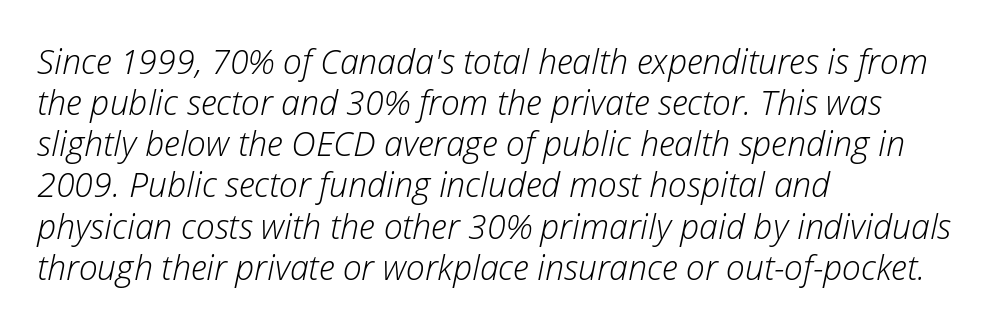
The image shows 34 px light type, italic (leaning right); set left-aligned, line spacing 1.21x, normal letter spacing, not underlined; low stroke contrast and a medium x-height.
